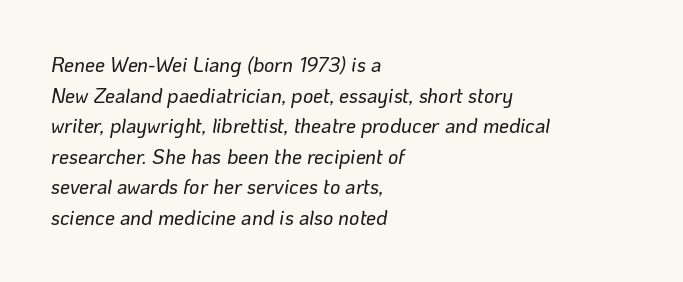
{"italic": "yes", "lean": "right", "slant_degrees": 10, "underline": "no", "align": "left", "line_spacing": "normal", "line_spacing_ratio": 1.53, "letter_spacing": "normal", "letter_spacing_em": 0.0, "glyph_px": 20}
